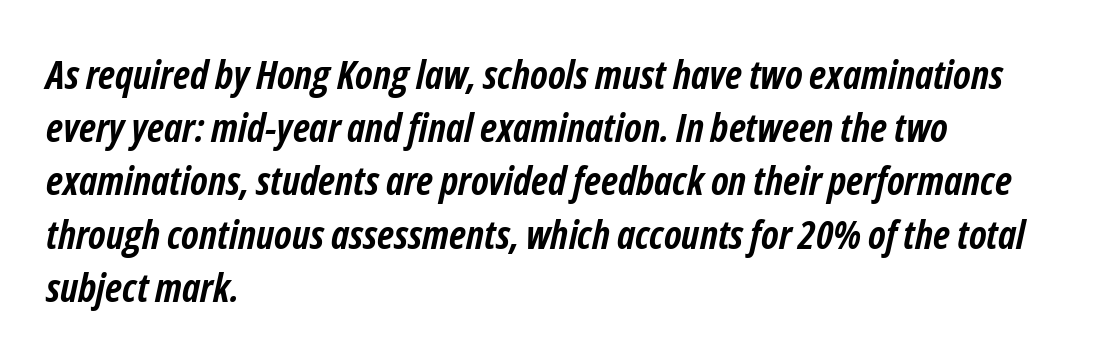
These lines sit exactly where default settings would place them. How are the letters spaced? Ordinarily, with no added tracking. Compared with ordinary roman type, these characters are visibly tilted. Character widths vary here, with narrow letters taking less room than wide ones.
